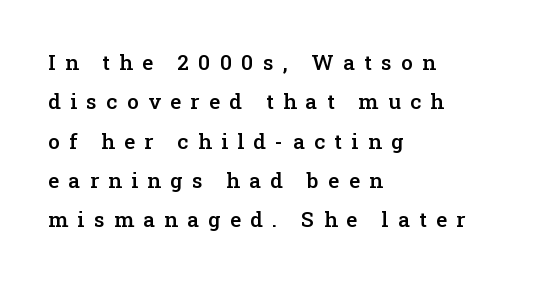
The image shows 21 px text type, upright; set left-aligned, line spacing 1.87x, unusually wide letter spacing (+0.45 em), not underlined.
